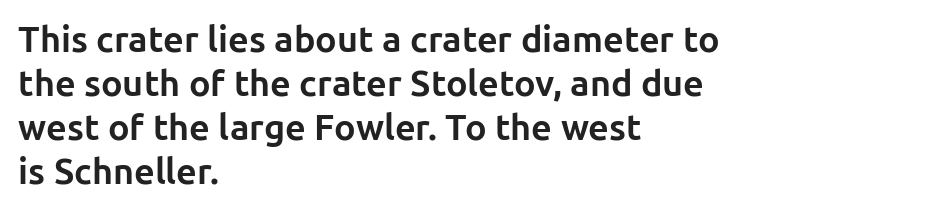
Q: Is the text bold? A: Yes.
Q: Is the text italic (slanted)? A: No, it is upright.
Q: Is the typeface a serif or a sans-serif typeface? A: Sans-serif.
Q: Is the text underlined? A: No.
Q: How is the paragraph aligned? A: Left-aligned.
Q: Is the spacing between letters normal or unusually wide? A: Normal.
Q: Width (condensed, normal, or wide)? A: Normal.
Q: Stroke contrast? A: Low.
Q: x-height? A: Medium.
Q: Monospaced? A: No.
